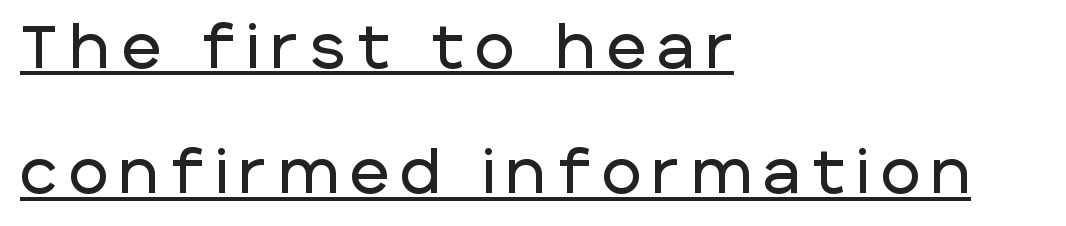
{"serif": "no", "italic": "no", "width": "normal", "stroke_contrast": "low", "x_height": "large", "monospaced": "no", "underline": "yes", "align": "left", "line_spacing": "loose", "line_spacing_ratio": 2.09, "letter_spacing": "wide", "letter_spacing_em": 0.2, "glyph_px": 60}
